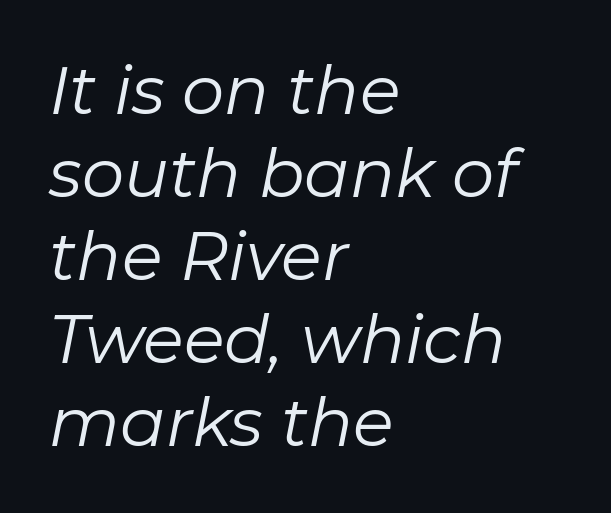
The image shows 67 px regular-weight type, italic (leaning right); set left-aligned, line spacing 1.24x, normal letter spacing, not underlined; low stroke contrast and a medium x-height.
